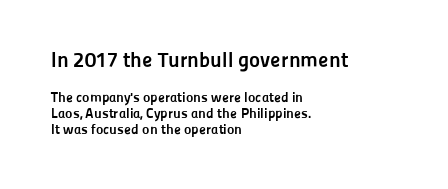
{"italic": "no", "bold": "yes", "underline": "no", "align": "left", "line_spacing": "tight", "line_spacing_ratio": 1.12, "letter_spacing": "normal", "letter_spacing_em": 0.0, "larger_block": "first", "size_ratio": 1.5, "glyph_px": 21}
